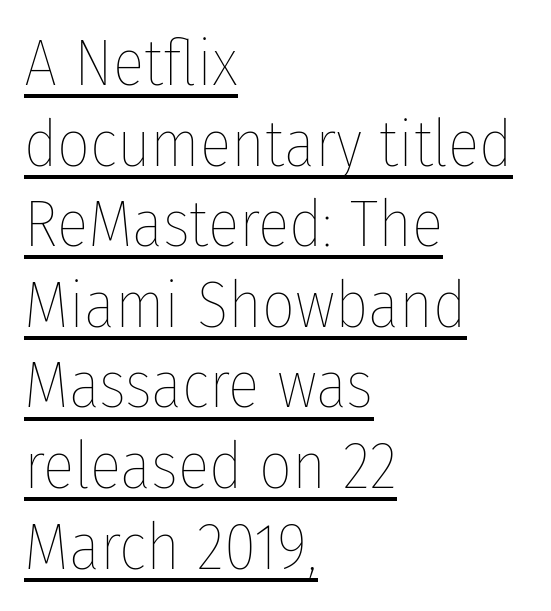
{"italic": "no", "bold": "no", "weight": "thin", "width": "condensed", "stroke_contrast": "low", "x_height": "medium", "monospaced": "no", "underline": "yes", "align": "left", "line_spacing_ratio": 1.24, "letter_spacing": "normal", "letter_spacing_em": 0.0, "glyph_px": 65}
